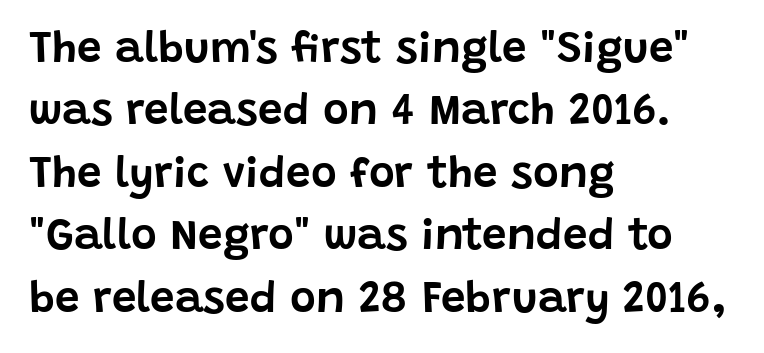
The image shows 44 px sans-serif type, upright; set left-aligned, normal line spacing (1.42x), normal letter spacing, not underlined; low stroke contrast and a large x-height.
